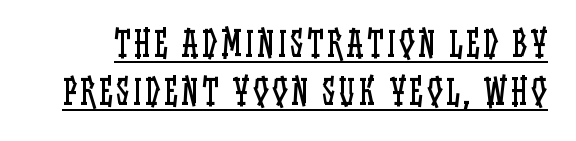
The image shows 34 px regular-weight, condensed type, upright; set normal line spacing (1.4x), underlined; low stroke contrast and a large x-height.
